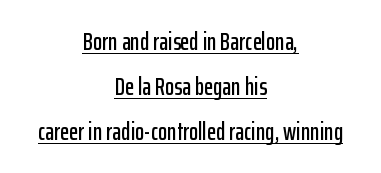
{"italic": "no", "underline": "yes", "align": "center", "line_spacing_ratio": 1.87, "letter_spacing": "normal", "letter_spacing_em": 0.0, "glyph_px": 24}
